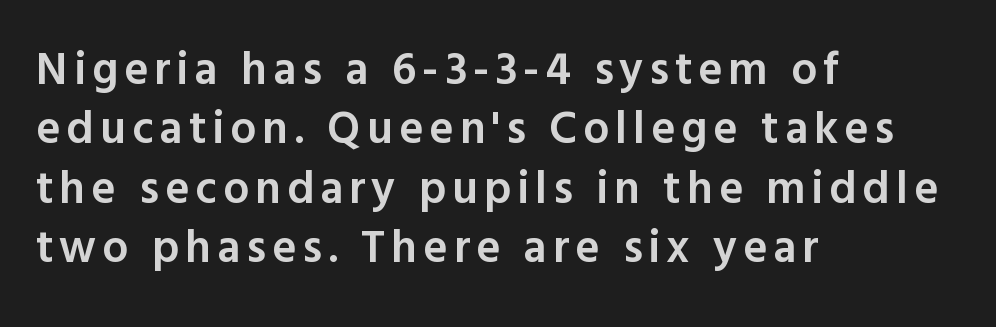
Serif or sans? Sans — the stroke terminals are bare. Layout note: lines flush left. These lines are rendered in a variable-pitch font. Bold? Not quite — semibold, heavier than regular but stopping short.
